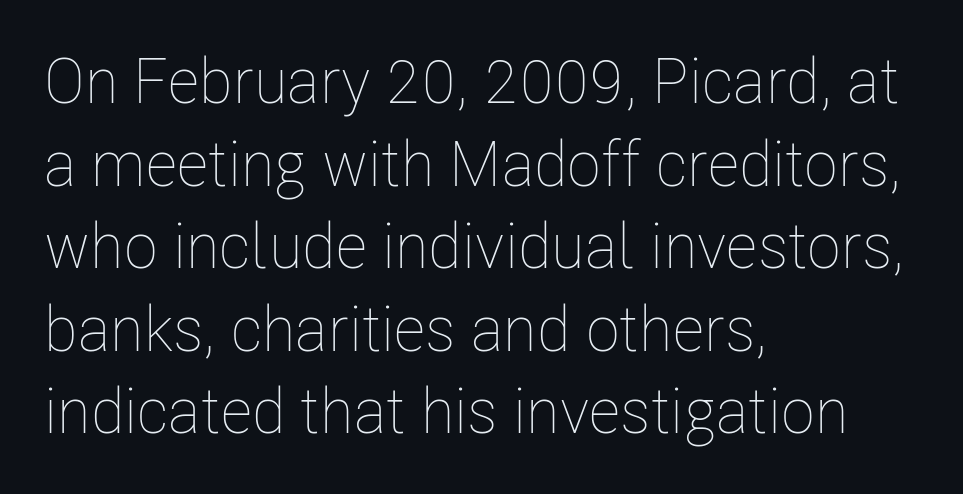
The image shows 63 px thin, condensed type, upright; set left-aligned, normal line spacing (1.31x), normal letter spacing, not underlined; low stroke contrast and a medium x-height.
